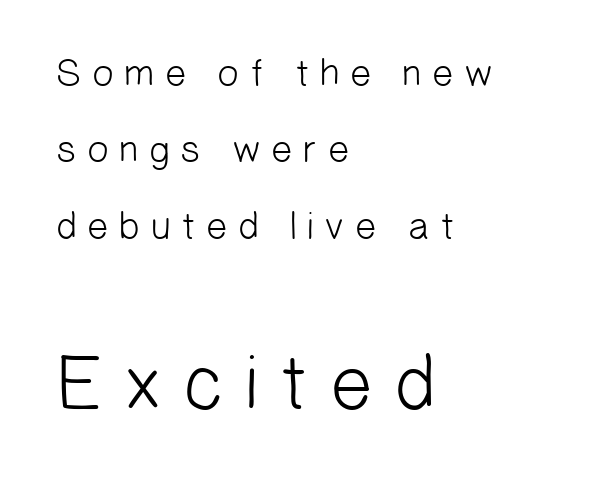
Q: Is the text bold? A: No.
Q: Is the typeface a serif or a sans-serif typeface? A: Sans-serif.
Q: Is the text underlined? A: No.
Q: How is the paragraph aligned? A: Left-aligned.
Q: Is the spacing between letters normal or unusually wide? A: Unusually wide.
Q: Is the spacing between lines tight, normal or loose? A: Loose.
Q: Which block of text is set in a larger size, the first (top) or the second (bottom)? A: The second (bottom) one.
Q: Width (condensed, normal, or wide)? A: Normal.
Q: Stroke contrast? A: Low.
Q: x-height? A: Medium.
Q: Monospaced? A: No.
